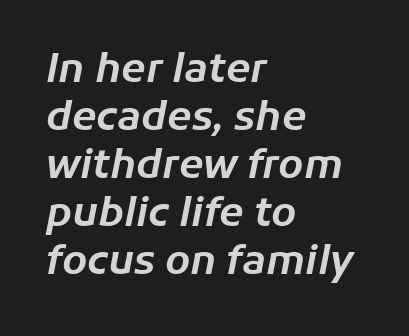
Q: Is the text italic (slanted)? A: Yes, it leans right by about 11 degrees.
Q: Is the text underlined? A: No.
Q: How is the paragraph aligned? A: Left-aligned.
Q: Is the spacing between letters normal or unusually wide? A: Normal.
Q: Width (condensed, normal, or wide)? A: Normal.
Q: Stroke contrast? A: Low.
Q: x-height? A: Medium.
Q: Monospaced? A: No.
